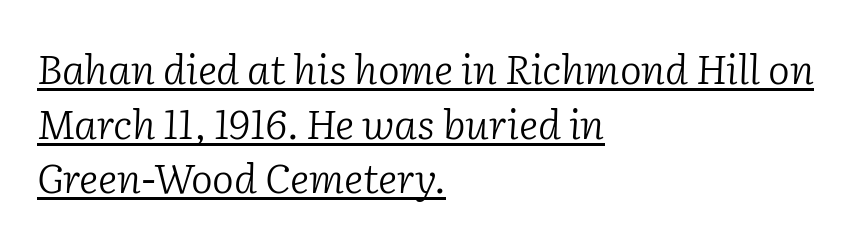
Character widths vary here, with narrow letters taking less room than wide ones. The paragraph shown leans on its left margin. Weight: in the light-to-regular range. When letters slant like this, we call the style italic. Letterform terminals end in serifs throughout the passage. Beneath each row of characters lies a ruled line.
